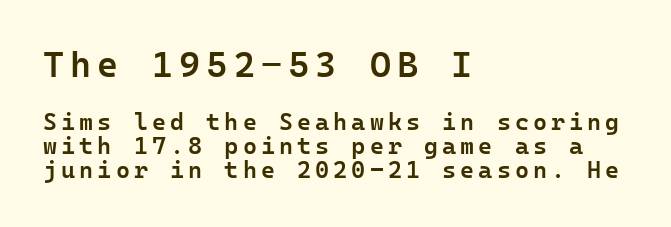
Q: Is the text bold? A: Semi-bold.
Q: Is the text italic (slanted)? A: No, it is upright.
Q: Is the typeface a serif or a sans-serif typeface? A: Sans-serif.
Q: Is the text underlined? A: No.
Q: How is the paragraph aligned? A: Left-aligned.
Q: Is the spacing between lines tight, normal or loose? A: Tight.
Q: Which block of text is set in a larger size, the first (top) or the second (bottom)? A: The first (top) one.
Q: Width (condensed, normal, or wide)? A: Normal.
Q: Stroke contrast? A: Low.
Q: x-height? A: Medium.
